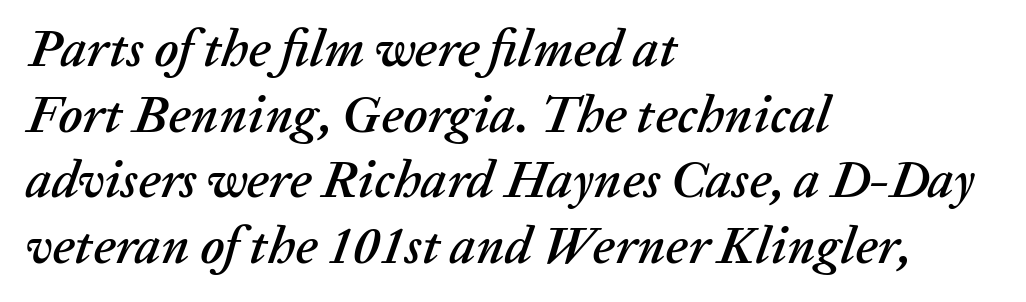
The image shows 52 px text type, italic (leaning right); set left-aligned, normal line spacing (1.26x), normal letter spacing, not underlined; low stroke contrast and a medium x-height.
